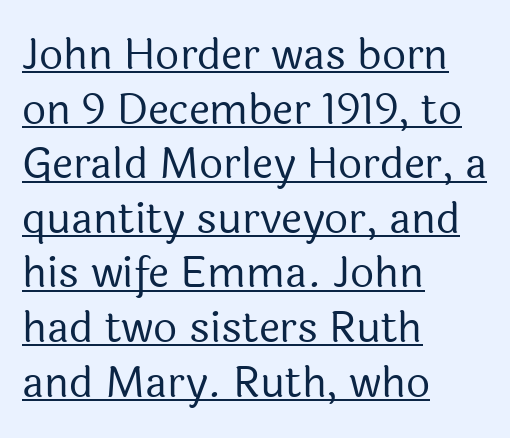
The words here are underlined. There is no visible air inserted between adjacent glyphs. A sans-serif font was chosen for this passage. Evenly set lines give the paragraph a standard silhouette. Weight: in the light-to-regular range. Short and long lines alike share a common starting point at left.
